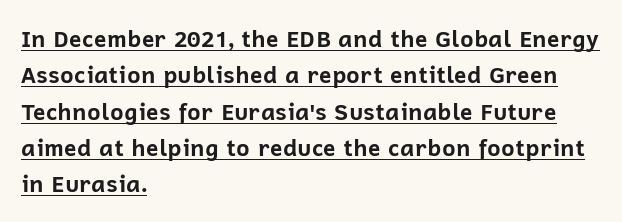
The image shows 23 px bold type, upright; set left-aligned, normal line spacing (1.58x), normal letter spacing, underlined.
